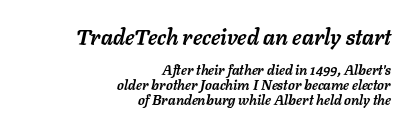
{"italic": "yes", "lean": "right", "slant_degrees": 11, "bold": "yes", "underline": "no", "align": "right", "line_spacing": "tight", "line_spacing_ratio": 1.04, "letter_spacing": "normal", "letter_spacing_em": 0.0, "larger_block": "first", "size_ratio": 1.57, "glyph_px": 22}
